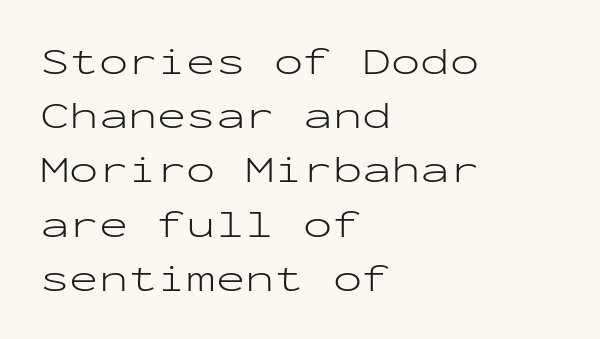
{"serif": "no", "italic": "no", "bold": "no", "weight": "light", "width": "wide", "stroke_contrast": "low", "x_height": "medium", "monospaced": "yes", "underline": "no", "align": "left", "line_spacing": "normal", "line_spacing_ratio": 1.39, "letter_spacing": "normal", "letter_spacing_em": 0.0, "glyph_px": 39}
